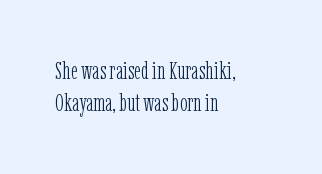
Q: Is the text bold? A: No.
Q: Is the text italic (slanted)? A: No, it is upright.
Q: Is the text underlined? A: No.
Q: How is the paragraph aligned? A: Left-aligned.
Q: Is the spacing between letters normal or unusually wide? A: Normal.
Q: Is the spacing between lines tight, normal or loose? A: Normal.
